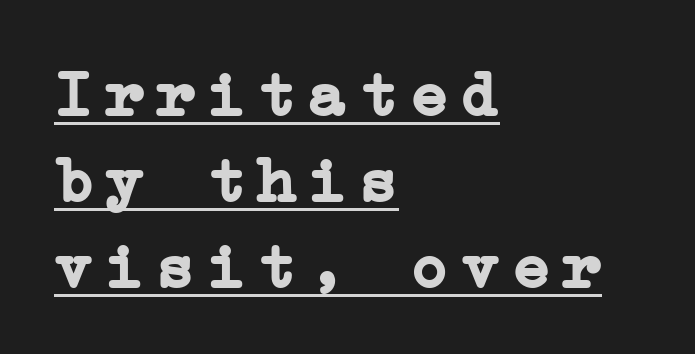
The image shows 65 px semibold serif type, upright; set left-aligned, normal line spacing (1.32x), underlined; low stroke contrast and a medium x-height.
